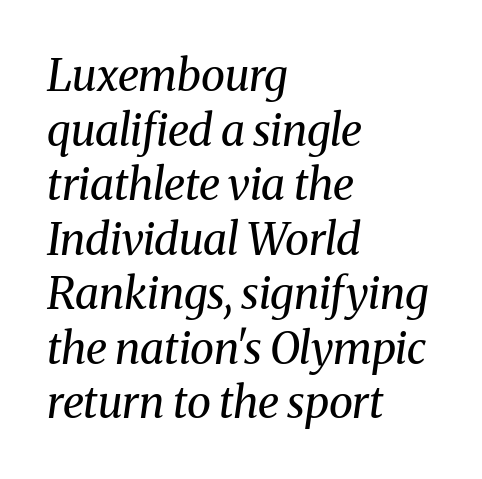
The font sits on the lighter half of the weight spectrum, regular included. Look at the bottom of the vertical strokes: they flare into serifs here. The glyphs look as if they've been sheared to an angle. The tracking reads as untouched default to a designer's eye. Check under the words: just untouched page. The passage is arranged the way most books set body copy — flush left.
